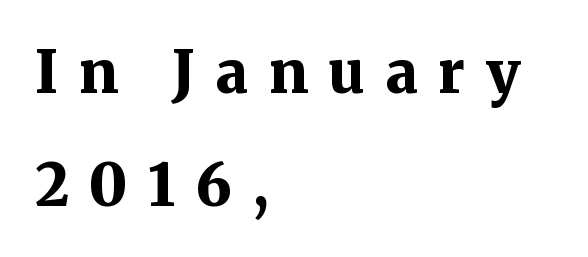
Decoration check: the copy has no underline. Is there any slant? The stems are plumb. Casual observation: everything's shoved over to the left. Are there feet on the stems? There are — it's a serif. How are the letters spaced? Widely, with obvious added tracking. Airy leading.
